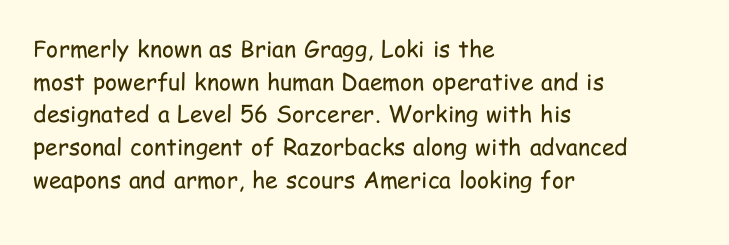
{"italic": "no", "bold": "no", "underline": "no", "align": "left", "line_spacing": "normal", "line_spacing_ratio": 1.42, "letter_spacing": "normal", "letter_spacing_em": 0.0, "glyph_px": 23}
